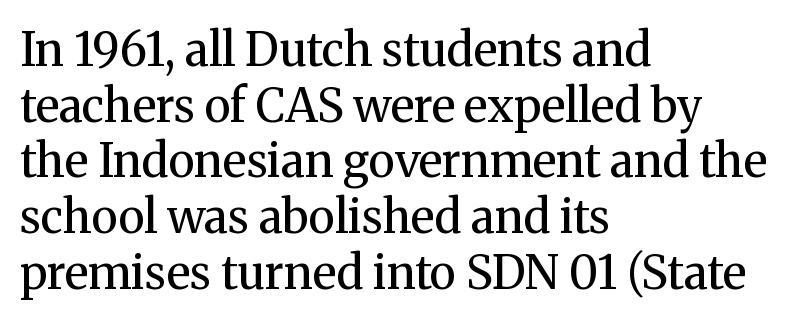
Q: Is the text bold? A: No.
Q: Is the text italic (slanted)? A: No, it is upright.
Q: Is the typeface a serif or a sans-serif typeface? A: Serif.
Q: Is the text underlined? A: No.
Q: How is the paragraph aligned? A: Left-aligned.
Q: Is the spacing between letters normal or unusually wide? A: Normal.
Q: Width (condensed, normal, or wide)? A: Normal.
Q: Stroke contrast? A: Medium.
Q: x-height? A: Medium.
Q: Monospaced? A: No.
